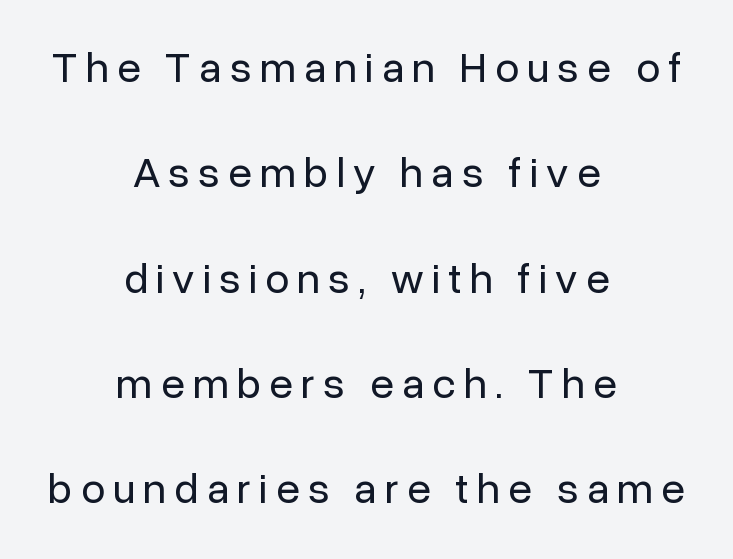
The image shows 43 px regular-weight sans-serif type, upright; set centered, loose line spacing (2.45x), not underlined; low stroke contrast and a medium x-height.
